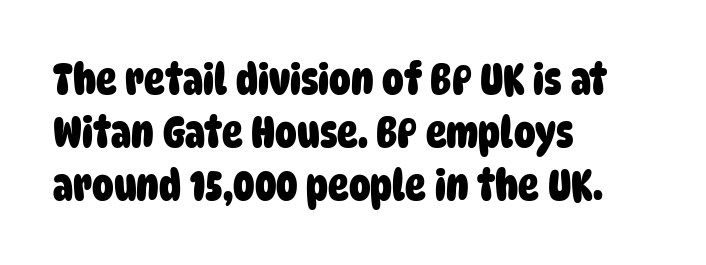
The image shows 43 px heavy, condensed sans-serif type; set left-aligned, line spacing 1.23x, normal letter spacing, not underlined; low stroke contrast and a large x-height.
